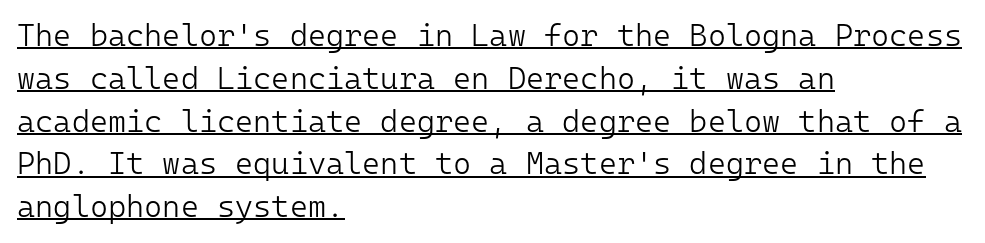
Tracking value appears to be zero — textbook default spacing. The face used here appears with an underline applied. A normal amount of white space separates one row of letters from the next. Layout note: lines flush left.
